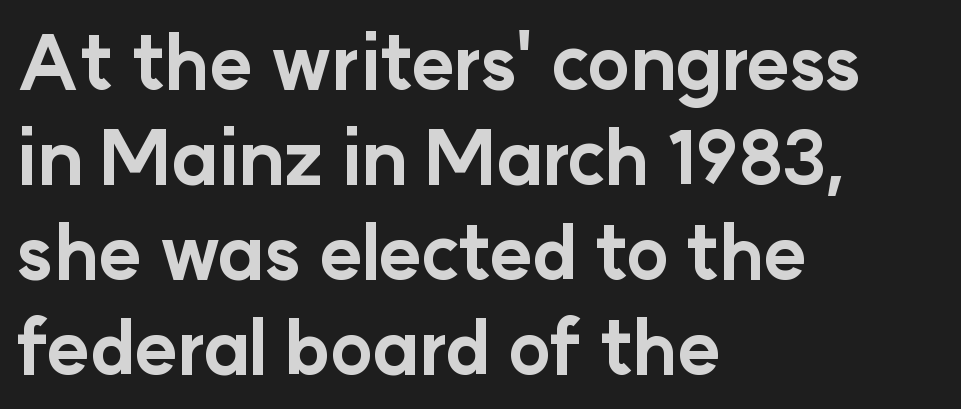
{"serif": "no", "italic": "no", "bold": "yes", "weight": "bold", "width": "normal", "stroke_contrast": "low", "x_height": "medium", "monospaced": "no", "underline": "no", "align": "left", "line_spacing": "normal", "line_spacing_ratio": 1.3, "letter_spacing": "normal", "letter_spacing_em": 0.0, "glyph_px": 73}
